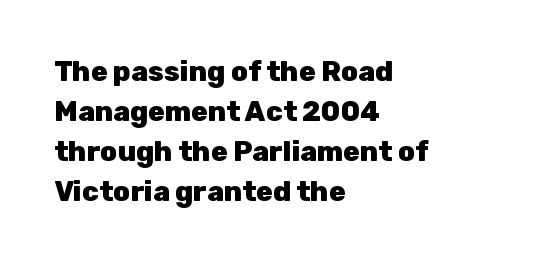
The image shows 28 px heavy sans-serif type, upright; set left-aligned, normal line spacing (1.43x), normal letter spacing, not underlined; low stroke contrast and a medium x-height.
